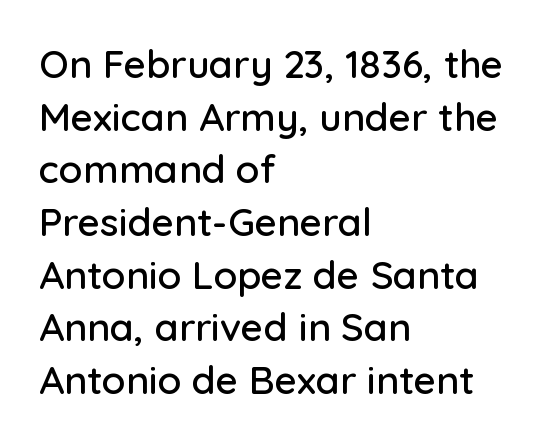
The line-height multiplier appears to be the usual default. No word sits above an underline. Glyph-to-glyph distance matches everyday printed text. The characters display no serif detailing; their extremities are plain. Each letter keeps its own natural width here, so spacing adapts to shape. The passage is arranged the way most books set body copy — flush left.
